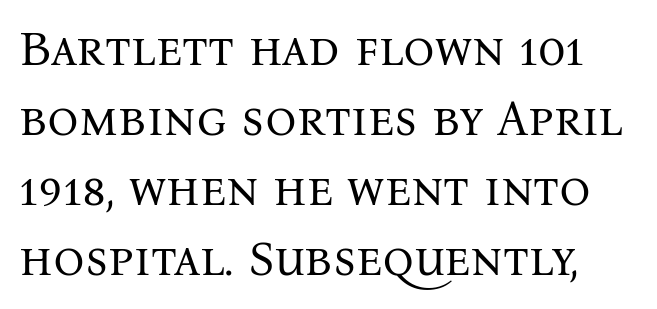
Q: Is the text bold? A: No.
Q: Is the text italic (slanted)? A: No, it is upright.
Q: Is the typeface a serif or a sans-serif typeface? A: Serif.
Q: Is the text underlined? A: No.
Q: Is the spacing between letters normal or unusually wide? A: Normal.
Q: Is the spacing between lines tight, normal or loose? A: Normal.
Q: Width (condensed, normal, or wide)? A: Normal.
Q: Stroke contrast? A: Medium.
Q: x-height? A: Medium.
Q: Monospaced? A: No.
